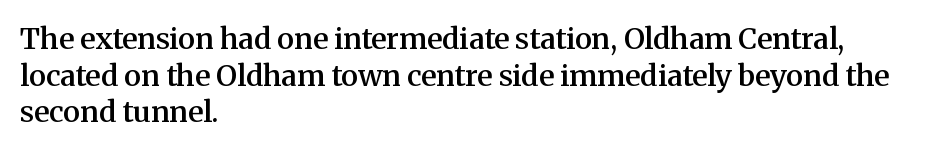
Q: Is the text bold? A: Semi-bold.
Q: Is the text italic (slanted)? A: No, it is upright.
Q: Is the typeface a serif or a sans-serif typeface? A: Serif.
Q: Is the text underlined? A: No.
Q: How is the paragraph aligned? A: Left-aligned.
Q: Is the spacing between letters normal or unusually wide? A: Normal.
Q: Is the spacing between lines tight, normal or loose? A: Normal.
Q: Width (condensed, normal, or wide)? A: Normal.
Q: Stroke contrast? A: Medium.
Q: x-height? A: Medium.
Q: Monospaced? A: No.
